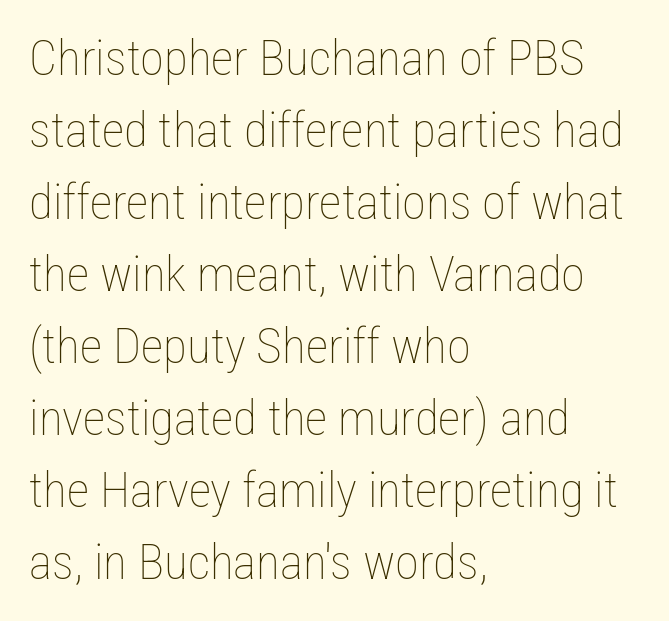
The image shows 49 px thin, condensed type, upright; set left-aligned, normal line spacing (1.47x), normal letter spacing, not underlined; low stroke contrast and a medium x-height.
